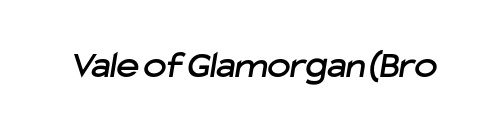
{"serif": "no", "width": "normal", "stroke_contrast": "low", "x_height": "medium", "monospaced": "no", "underline": "no", "letter_spacing": "normal", "letter_spacing_em": 0.0, "glyph_px": 39}
